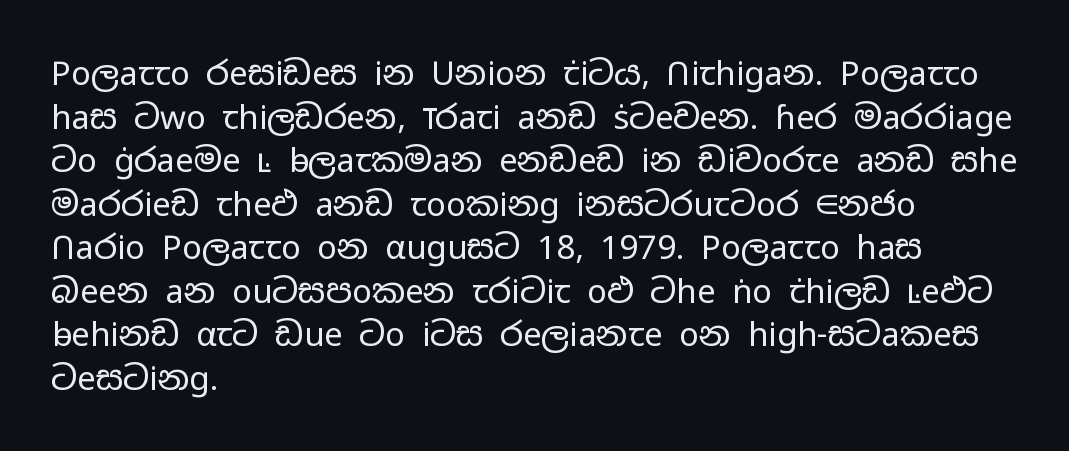
The type sits square on the baseline with zero lean. The rows are spaced the way most documents space them. Serifs: no, the terminals of the letterforms are clean. Looks like regular typesetting: each glyph gets only the width it needs.
